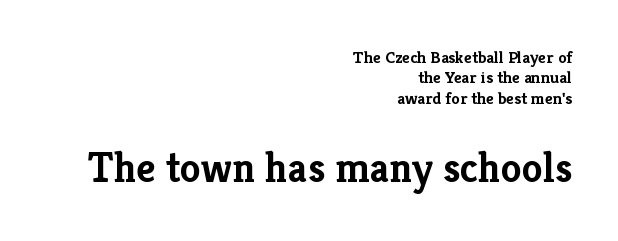
The image shows 42 px semibold serif type, upright; set right-aligned, line spacing 1.2x, normal letter spacing, not underlined; the second (bottom) block is 2.47x larger; low stroke contrast and a medium x-height.
